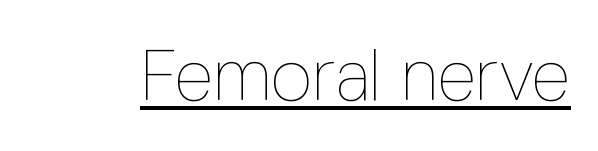
{"italic": "no", "bold": "no", "weight": "thin", "width": "condensed", "stroke_contrast": "low", "x_height": "medium", "monospaced": "no", "underline": "yes", "letter_spacing": "normal", "letter_spacing_em": 0.0, "glyph_px": 72}
